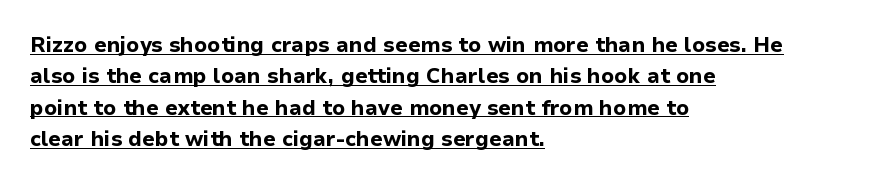
{"italic": "no", "bold": "yes", "underline": "yes", "align": "left", "line_spacing": "normal", "line_spacing_ratio": 1.49, "letter_spacing": "normal", "letter_spacing_em": 0.0, "glyph_px": 21}
